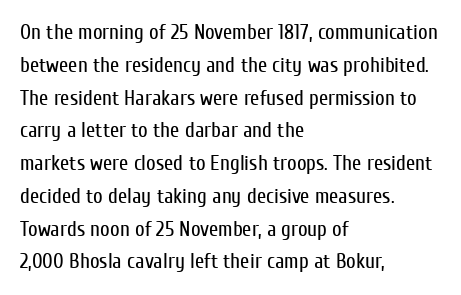
Upright lettering throughout. The rows are spaced the way most documents space them. These lines stack with their left ends in a neat column. The space beneath each line is pristine and unruled. This sample uses plain, unmodified letter spacing. Stem width sits at or under what a default text font uses.
